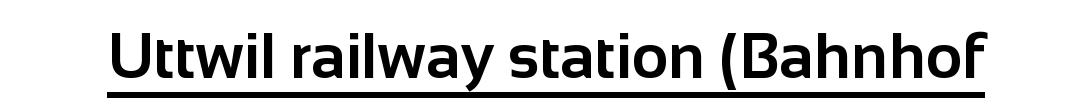
The image shows 63 px bold sans-serif type, upright; set normal letter spacing, underlined; low stroke contrast and a medium x-height.
